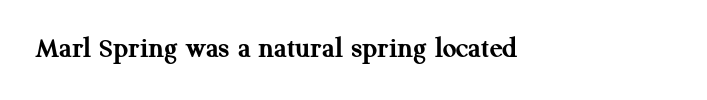
Typesetter's note: full bold, strokes at maximum text heaviness. The letters stand upright; this is a roman face. The zone under the glyphs is completely vacant. The passage shown has conventional tracking throughout. Do the characters align in a grid? No, the font is proportional. Small tapered or slab feet sit at the stroke ends, so this counts as serif.
